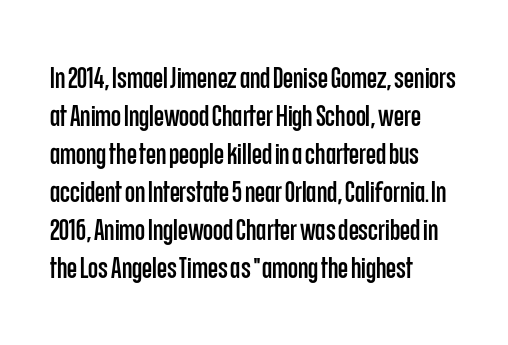
Spacing between characters is what you'd get straight out of the box. Each letter's strokes conclude bluntly, with no projecting serifs. Note the varied advance widths — an 'i' is clearly narrower than an 'm'. These lines were composed using upright roman letters. In CSS terms this would be text-align: left. Clear beneath every line of the passage.
